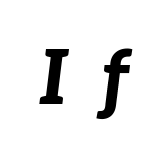
The image shows 75 px bold type, italic (leaning right); set unusually wide letter spacing (+0.44 em), not underlined; low stroke contrast and a medium x-height.
